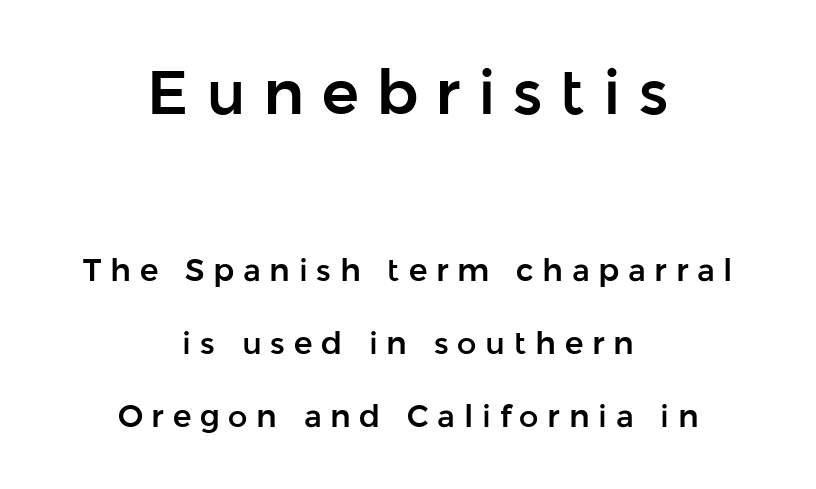
The image shows 62 px sans-serif type, upright; set centered, loose line spacing (2.37x), unusually wide letter spacing (+0.28 em), not underlined; the first (top) block is 2.0x larger; low stroke contrast and a medium x-height.
